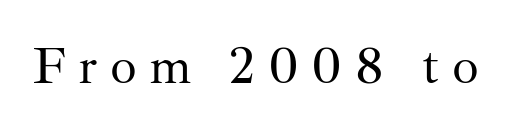
The image shows 53 px regular-weight serif type, upright; set unusually wide letter spacing (+0.23 em), not underlined; medium stroke contrast and a small x-height.
